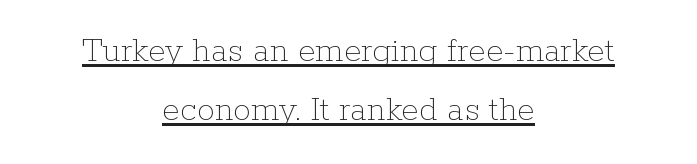
{"italic": "no", "bold": "no", "weight": "thin", "width": "normal", "stroke_contrast": "low", "x_height": "medium", "monospaced": "no", "underline": "yes", "align": "center", "line_spacing": "normal", "line_spacing_ratio": 1.65, "letter_spacing": "normal", "letter_spacing_em": 0.0, "glyph_px": 36}
